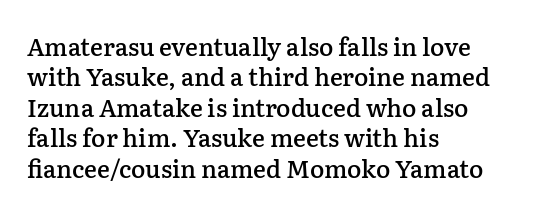
Q: Is the text bold? A: Semi-bold.
Q: Is the text italic (slanted)? A: No, it is upright.
Q: Is the text underlined? A: No.
Q: How is the paragraph aligned? A: Left-aligned.
Q: Is the spacing between letters normal or unusually wide? A: Normal.
Q: Is the spacing between lines tight, normal or loose? A: Normal.
